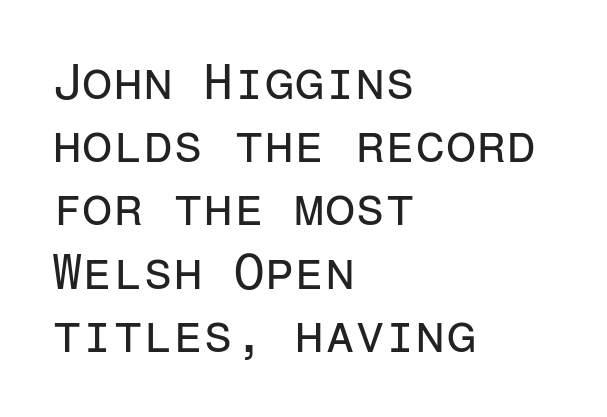
{"serif": "no", "italic": "no", "bold": "no", "weight": "regular", "width": "normal", "stroke_contrast": "low", "x_height": "medium", "monospaced": "yes", "underline": "no", "align": "left", "line_spacing": "normal", "line_spacing_ratio": 1.29, "letter_spacing": "normal", "letter_spacing_em": 0.0, "glyph_px": 49}
